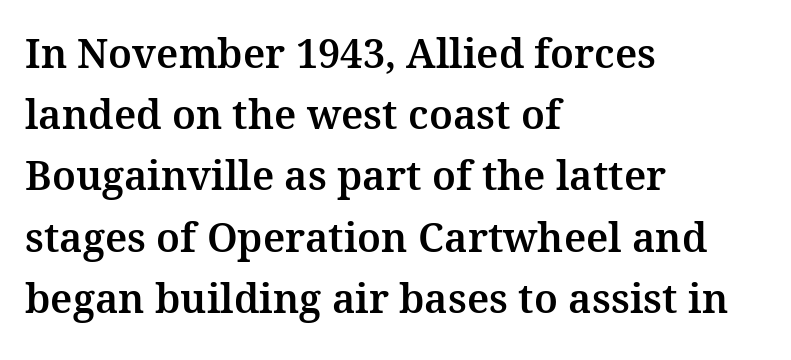
{"serif": "yes", "italic": "no", "width": "normal", "stroke_contrast": "medium", "x_height": "medium", "monospaced": "no", "underline": "no", "align": "left", "line_spacing": "normal", "line_spacing_ratio": 1.53, "letter_spacing": "normal", "letter_spacing_em": 0.0, "glyph_px": 40}
